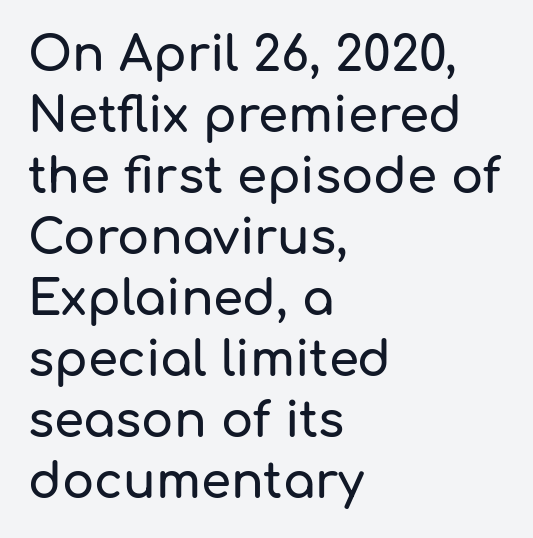
Q: Is the text italic (slanted)? A: No, it is upright.
Q: Is the typeface a serif or a sans-serif typeface? A: Sans-serif.
Q: Is the text underlined? A: No.
Q: How is the paragraph aligned? A: Left-aligned.
Q: Is the spacing between letters normal or unusually wide? A: Normal.
Q: Is the spacing between lines tight, normal or loose? A: Normal.
Q: Width (condensed, normal, or wide)? A: Normal.
Q: Stroke contrast? A: Low.
Q: x-height? A: Medium.
Q: Monospaced? A: No.
